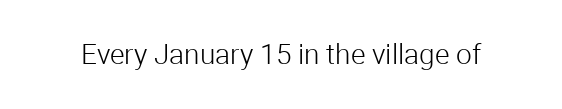
The image shows 28 px light sans-serif type, upright; set normal letter spacing, not underlined; low stroke contrast and a medium x-height.
